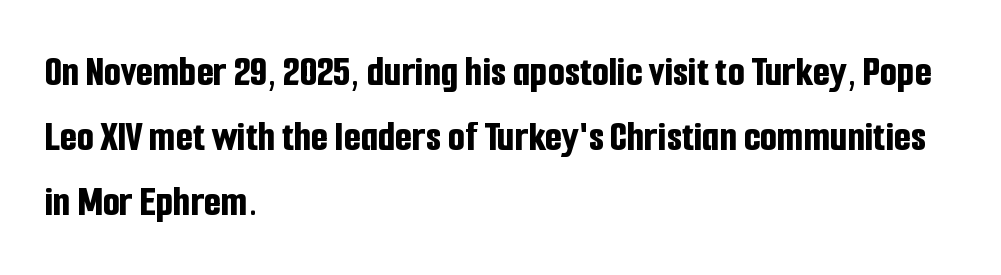
{"serif": "no", "italic": "no", "bold": "yes", "weight": "bold", "width": "condensed", "stroke_contrast": "low", "x_height": "medium", "monospaced": "no", "underline": "no", "align": "left", "line_spacing": "normal", "line_spacing_ratio": 1.48, "letter_spacing": "normal", "letter_spacing_em": 0.0, "glyph_px": 44}
